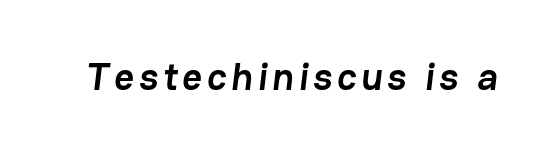
The image shows 38 px semibold sans-serif type; set not underlined; low stroke contrast and a medium x-height.
